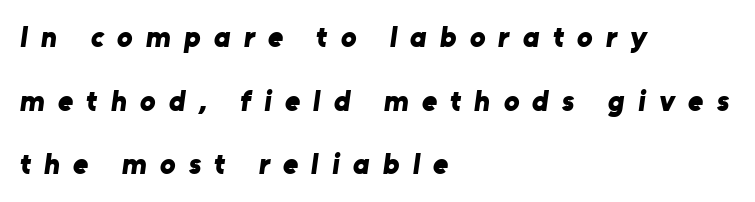
The image shows 29 px bold sans-serif type; set left-aligned, loose line spacing (2.19x), unusually wide letter spacing (+0.46 em), not underlined; low stroke contrast and a medium x-height.
